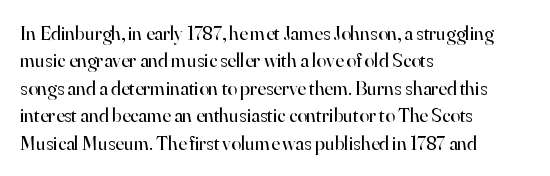
Caption: standard tracking, unaltered. Alignment: flush left. Line spacing here is normal. Weight: not bold — regular or lighter.
